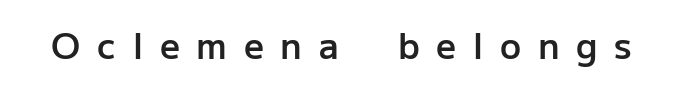
The image shows 35 px semibold sans-serif type, upright; set unusually wide letter spacing (+0.48 em), not underlined; low stroke contrast and a medium x-height.
